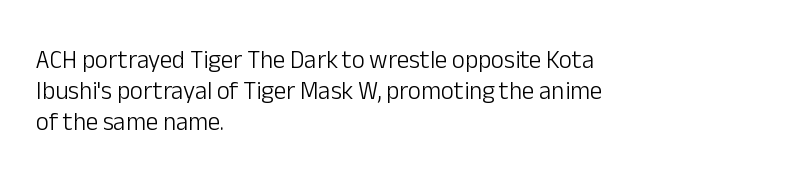
Q: Is the text bold? A: No.
Q: Is the text italic (slanted)? A: No, it is upright.
Q: Is the text underlined? A: No.
Q: How is the paragraph aligned? A: Left-aligned.
Q: Is the spacing between letters normal or unusually wide? A: Normal.
Q: Is the spacing between lines tight, normal or loose? A: Normal.
